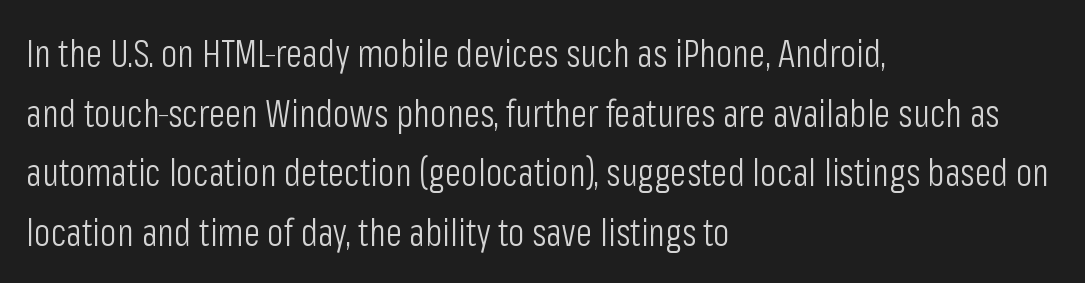
Q: Is the text bold? A: No.
Q: Is the text italic (slanted)? A: No, it is upright.
Q: Is the typeface a serif or a sans-serif typeface? A: Sans-serif.
Q: Is the text underlined? A: No.
Q: How is the paragraph aligned? A: Left-aligned.
Q: Is the spacing between letters normal or unusually wide? A: Normal.
Q: Is the spacing between lines tight, normal or loose? A: Normal.
Q: Width (condensed, normal, or wide)? A: Condensed.
Q: Stroke contrast? A: Low.
Q: x-height? A: Medium.
Q: Monospaced? A: No.
